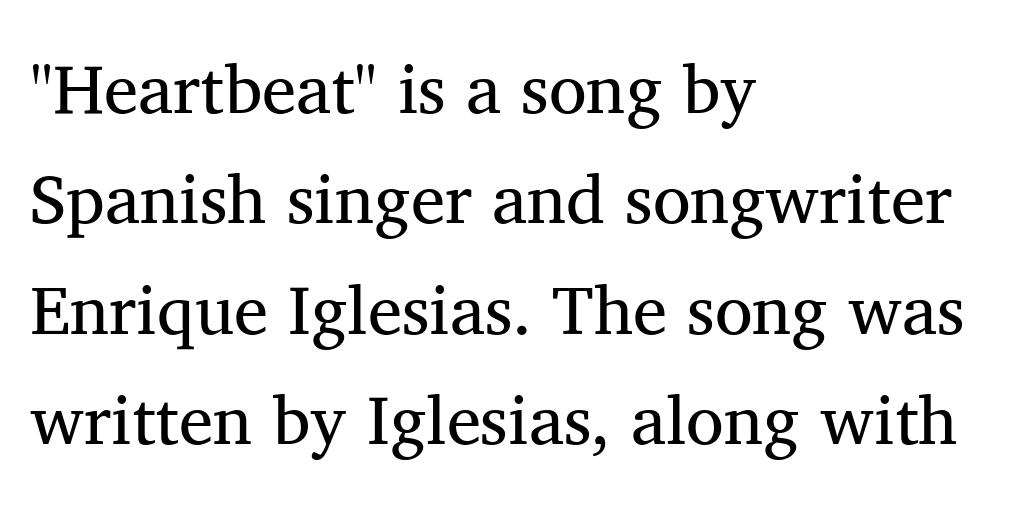
Q: Is the text bold? A: No.
Q: Is the text italic (slanted)? A: No, it is upright.
Q: Is the typeface a serif or a sans-serif typeface? A: Serif.
Q: Is the text underlined? A: No.
Q: How is the paragraph aligned? A: Left-aligned.
Q: Is the spacing between letters normal or unusually wide? A: Normal.
Q: Is the spacing between lines tight, normal or loose? A: Normal.
Q: Width (condensed, normal, or wide)? A: Normal.
Q: Stroke contrast? A: Medium.
Q: x-height? A: Medium.
Q: Monospaced? A: No.
